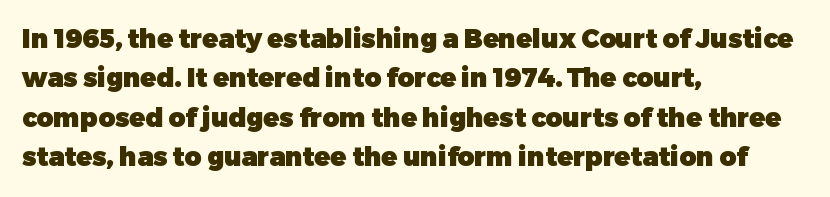
Q: Is the text bold? A: Yes.
Q: Is the text italic (slanted)? A: No, it is upright.
Q: Is the text underlined? A: No.
Q: How is the paragraph aligned? A: Left-aligned.
Q: Is the spacing between letters normal or unusually wide? A: Normal.
Q: Is the spacing between lines tight, normal or loose? A: Normal.
